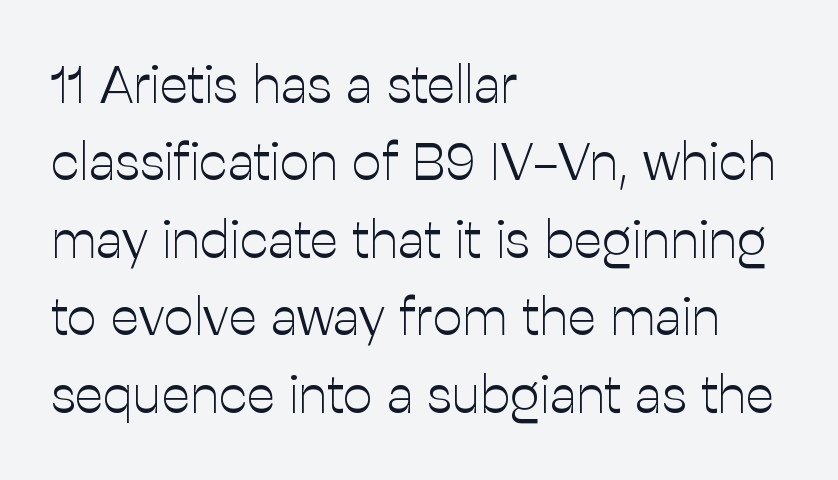
These lines were composed using upright roman letters. Serif or sans? Sans — the stroke terminals are bare. Vertical spacing — default. The zone under the glyphs is completely vacant. The paragraph shown leans on its left margin.
